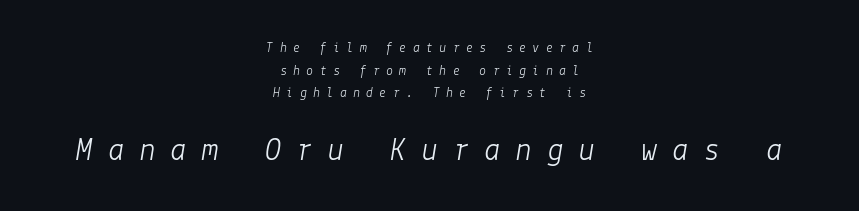
{"italic": "yes", "lean": "right", "slant_degrees": 9, "bold": "no", "weight": "light", "width": "normal", "stroke_contrast": "low", "x_height": "medium", "underline": "no", "align": "center", "line_spacing": "normal", "line_spacing_ratio": 1.62, "letter_spacing": "wide", "letter_spacing_em": 0.45, "larger_block": "second", "size_ratio": 2.36, "glyph_px": 33}
